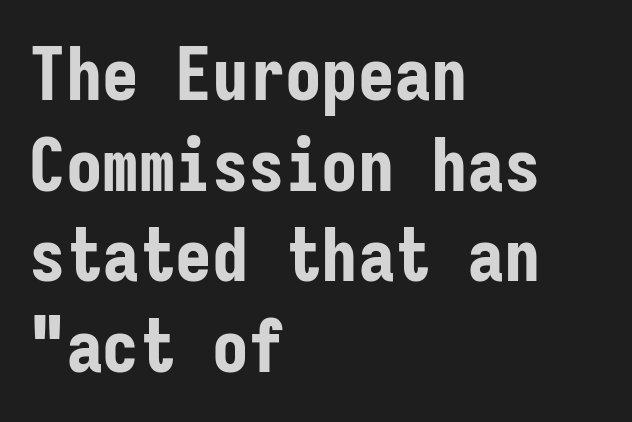
The image shows 73 px bold, condensed sans-serif type, upright, monospaced; set left-aligned, line spacing 1.24x, normal letter spacing, not underlined; low stroke contrast and a medium x-height.
